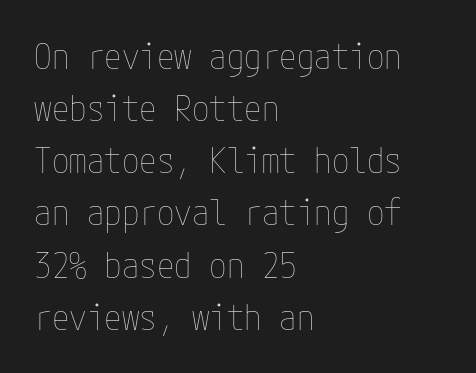
The image shows 35 px thin, condensed type, upright; set left-aligned, normal line spacing (1.49x), normal letter spacing, not underlined; low stroke contrast and a medium x-height.
